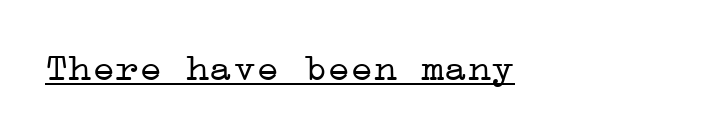
Q: Is the text bold? A: No.
Q: Is the text italic (slanted)? A: No, it is upright.
Q: Is the typeface a serif or a sans-serif typeface? A: Serif.
Q: Is the text underlined? A: Yes.
Q: Is the spacing between letters normal or unusually wide? A: Normal.
Q: Width (condensed, normal, or wide)? A: Wide.
Q: Stroke contrast? A: Low.
Q: x-height? A: Medium.
